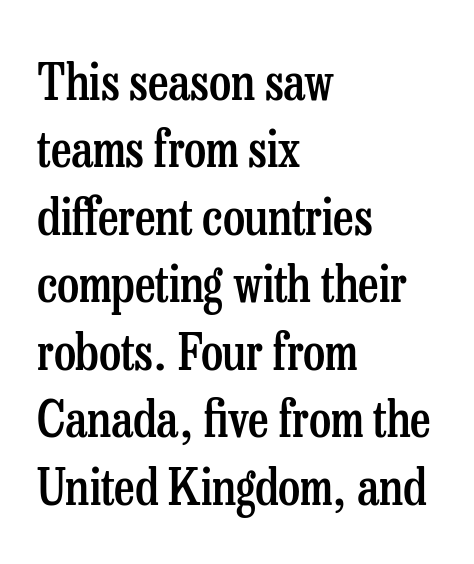
{"serif": "yes", "italic": "no", "bold": "semi", "weight": "semibold", "width": "condensed", "stroke_contrast": "low", "x_height": "medium", "monospaced": "no", "underline": "no", "align": "left", "line_spacing": "normal", "line_spacing_ratio": 1.35, "letter_spacing": "normal", "letter_spacing_em": 0.0, "glyph_px": 50}
